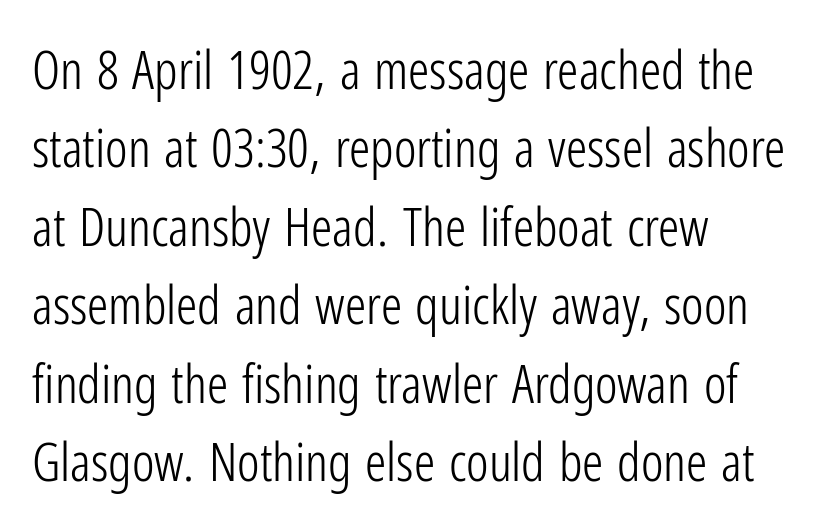
{"serif": "no", "italic": "no", "bold": "no", "weight": "light", "width": "condensed", "stroke_contrast": "low", "x_height": "medium", "monospaced": "no", "underline": "no", "align": "left", "line_spacing": "normal", "line_spacing_ratio": 1.48, "letter_spacing": "normal", "letter_spacing_em": 0.0, "glyph_px": 53}
